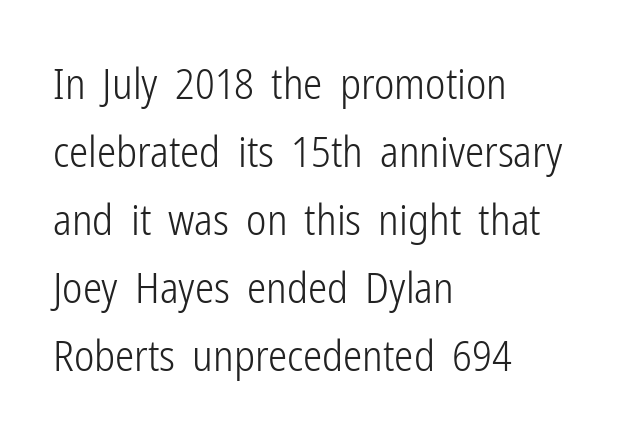
If you measured baseline to baseline, you'd find a middling distance. Summary of weight: not heavy and not bold. Each letter keeps its own natural width here, so spacing adapts to shape. Decoration check: the copy has no underline.
